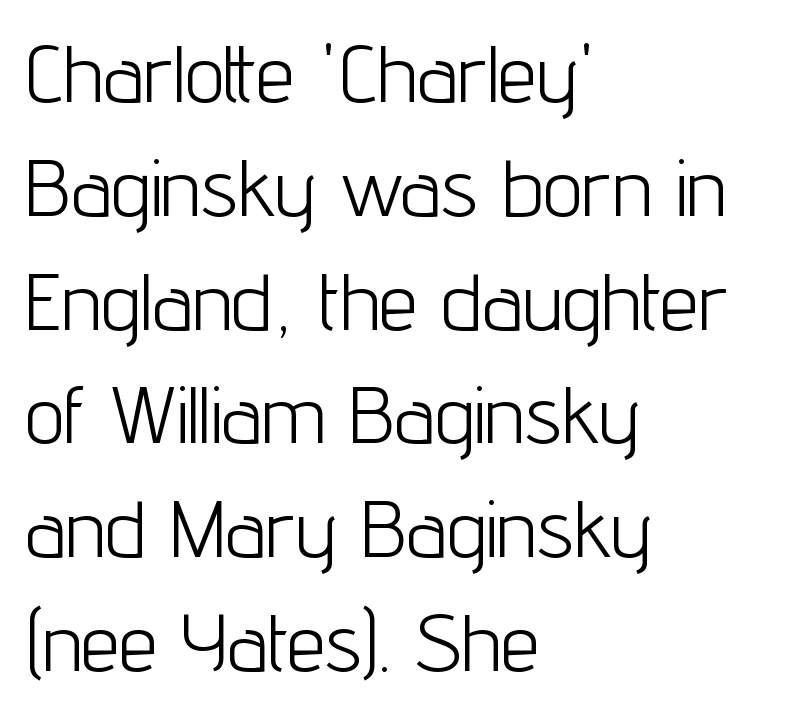
Q: Is the text bold? A: No.
Q: Is the text italic (slanted)? A: No, it is upright.
Q: Is the typeface a serif or a sans-serif typeface? A: Sans-serif.
Q: Is the text underlined? A: No.
Q: How is the paragraph aligned? A: Left-aligned.
Q: Is the spacing between letters normal or unusually wide? A: Normal.
Q: Is the spacing between lines tight, normal or loose? A: Normal.
Q: Width (condensed, normal, or wide)? A: Condensed.
Q: Stroke contrast? A: Low.
Q: x-height? A: Medium.
Q: Monospaced? A: No.
